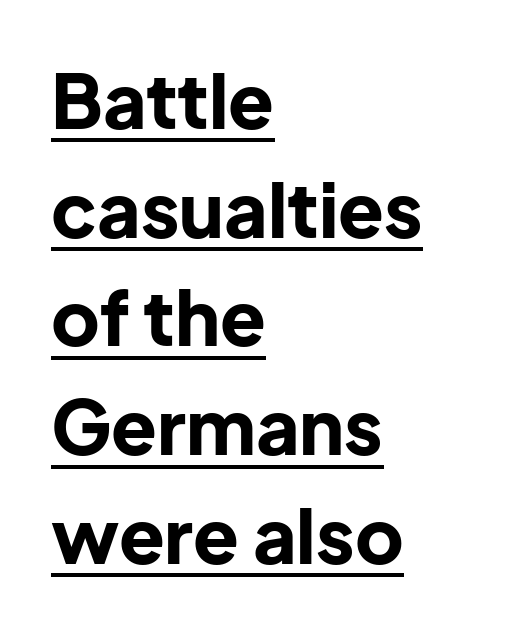
{"serif": "no", "italic": "no", "bold": "yes", "weight": "bold", "width": "normal", "stroke_contrast": "low", "x_height": "medium", "monospaced": "no", "underline": "yes", "align": "left", "line_spacing": "normal", "line_spacing_ratio": 1.45, "letter_spacing": "normal", "letter_spacing_em": 0.0, "glyph_px": 75}
